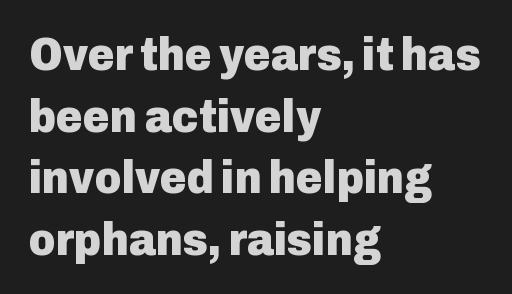
{"serif": "no", "italic": "no", "bold": "yes", "weight": "heavy", "width": "normal", "stroke_contrast": "low", "x_height": "medium", "monospaced": "no", "underline": "no", "align": "left", "line_spacing": "normal", "line_spacing_ratio": 1.34, "letter_spacing": "normal", "letter_spacing_em": 0.0, "glyph_px": 46}
